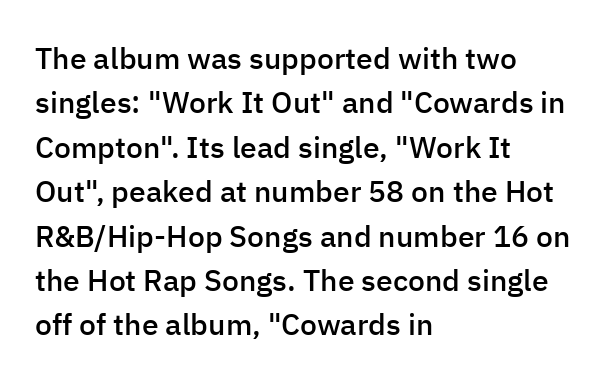
Q: Is the text bold? A: Semi-bold.
Q: Is the text italic (slanted)? A: No, it is upright.
Q: Is the typeface a serif or a sans-serif typeface? A: Sans-serif.
Q: Is the text underlined? A: No.
Q: How is the paragraph aligned? A: Left-aligned.
Q: Is the spacing between letters normal or unusually wide? A: Normal.
Q: Is the spacing between lines tight, normal or loose? A: Normal.
Q: Width (condensed, normal, or wide)? A: Normal.
Q: Stroke contrast? A: Low.
Q: x-height? A: Medium.
Q: Monospaced? A: No.
